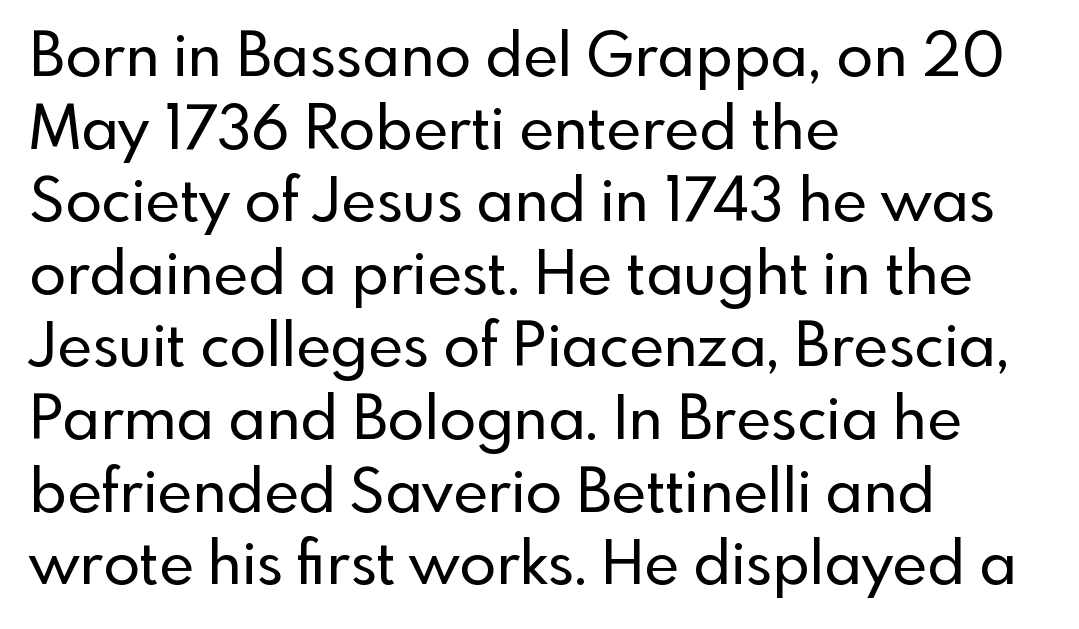
{"serif": "no", "italic": "no", "width": "normal", "x_height": "small", "monospaced": "no", "underline": "no", "align": "left", "line_spacing_ratio": 1.21, "letter_spacing": "normal", "letter_spacing_em": 0.0, "glyph_px": 60}
